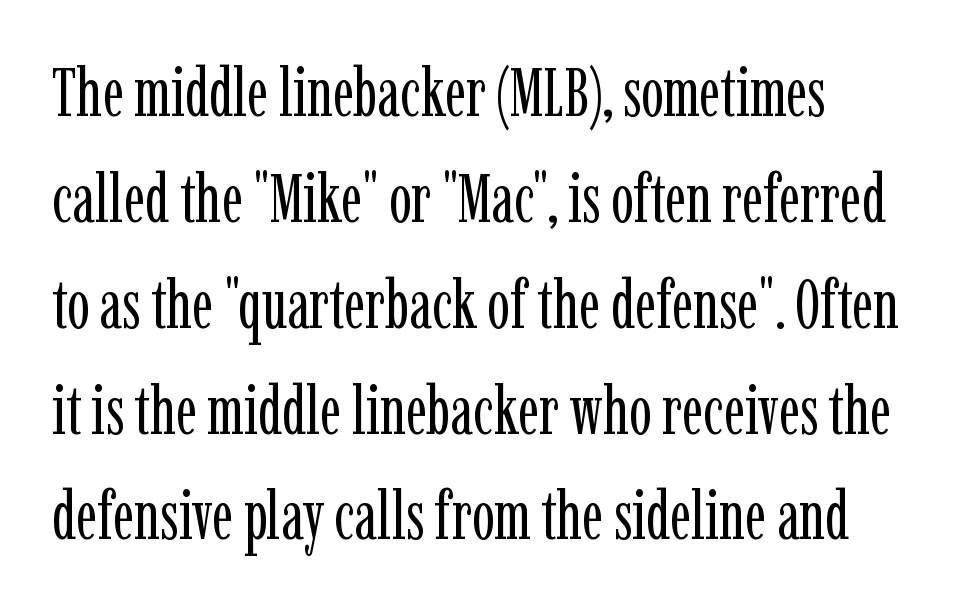
{"serif": "yes", "italic": "no", "bold": "no", "weight": "regular", "width": "condensed", "stroke_contrast": "low", "x_height": "medium", "monospaced": "no", "underline": "no", "align": "left", "line_spacing": "normal", "line_spacing_ratio": 1.58, "letter_spacing": "normal", "letter_spacing_em": 0.0, "glyph_px": 67}
